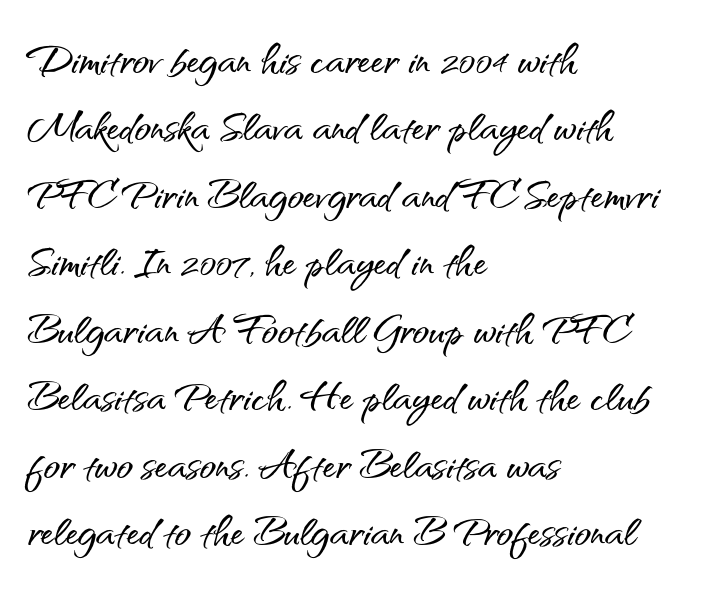
Font category for this specimen: sans-serif. The paragraph has a hard left edge and a soft right edge. Underlining? Definitely not there. Default kerning and tracking; the words read as compact shapes.
